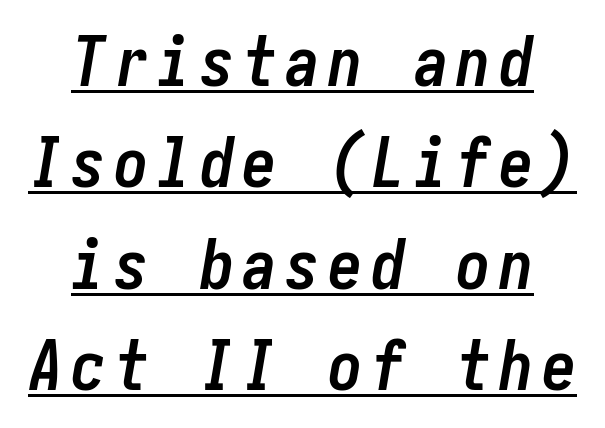
Its strokes are broad and dark, the hallmark of bold type. Italic: yes, the glyphs are oblique. This sample carries an underscore along the baseline area. Centered paragraph, ragged on both sides. The lines sit at an ordinary, default distance from one another.
